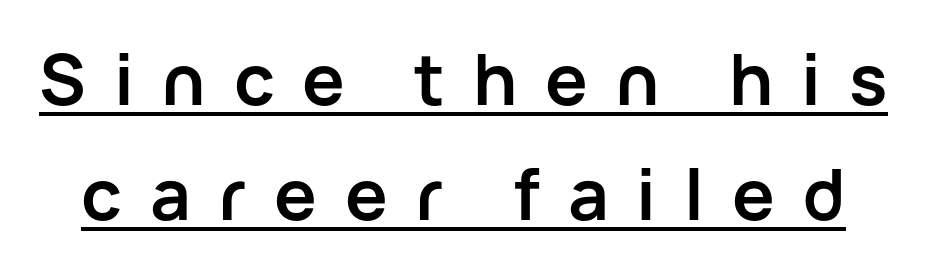
The image shows 71 px semibold sans-serif type, upright; set normal line spacing (1.62x), unusually wide letter spacing (+0.39 em), underlined; low stroke contrast and a medium x-height.
